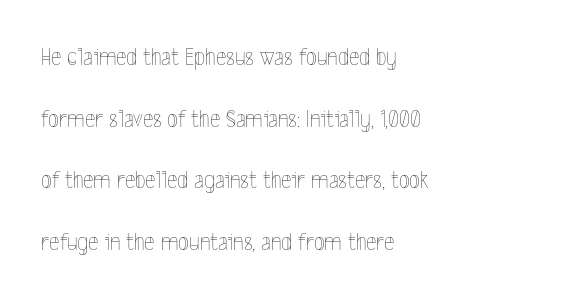
Q: Is the text bold? A: No.
Q: Is the text italic (slanted)? A: No, it is upright.
Q: Is the text underlined? A: No.
Q: How is the paragraph aligned? A: Left-aligned.
Q: Is the spacing between letters normal or unusually wide? A: Normal.
Q: Is the spacing between lines tight, normal or loose? A: Loose.
